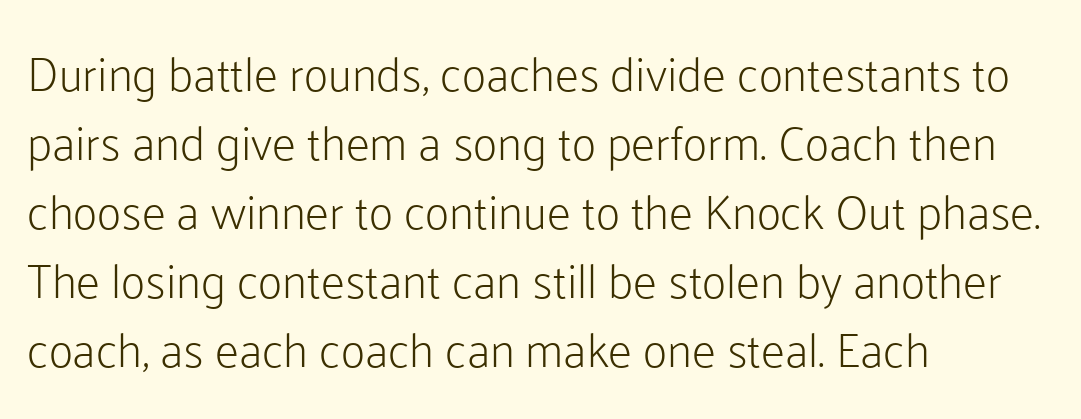
Each line starts at the same left margin while the right side varies. Do the characters align in a grid? No, the font is proportional. Honestly, the row spacing looks completely unremarkable. The letters stand upright; this is a roman face. Bare-footed words on every line. Compared with typical body copy, the letter spacing here is the same.
